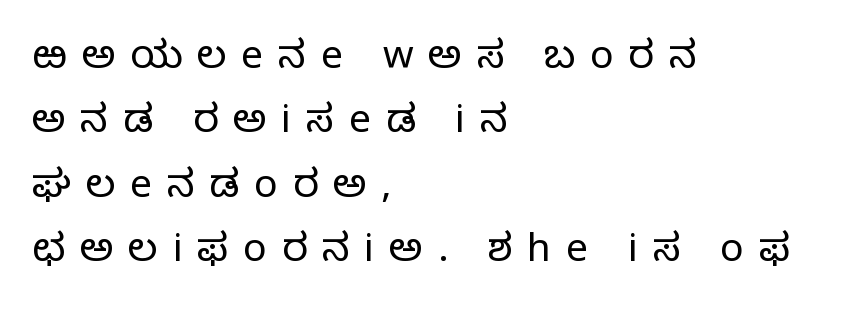
Weight: regular or lighter. Letter spacing: wide. You could not count columns in this text — the font is proportionally spaced. Underline: absent.
